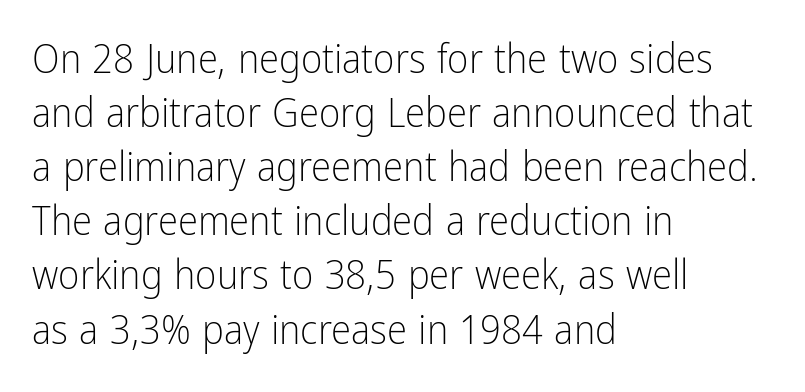
The image shows 41 px light, condensed sans-serif type, upright; set left-aligned, normal line spacing (1.32x), normal letter spacing, not underlined; low stroke contrast and a medium x-height.
